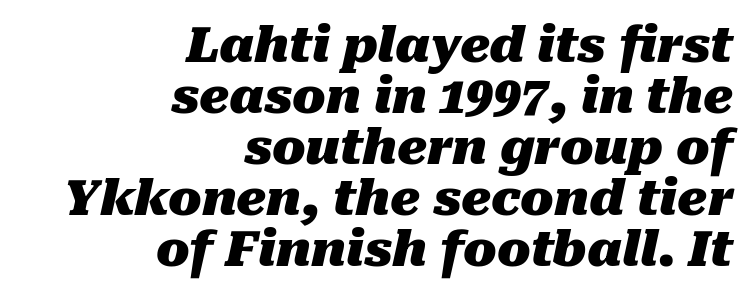
{"italic": "yes", "lean": "right", "slant_degrees": 10, "bold": "yes", "weight": "heavy", "width": "normal", "stroke_contrast": "medium", "x_height": "medium", "monospaced": "no", "underline": "no", "align": "right", "line_spacing": "tight", "line_spacing_ratio": 1.04, "letter_spacing": "normal", "letter_spacing_em": 0.0, "glyph_px": 49}
